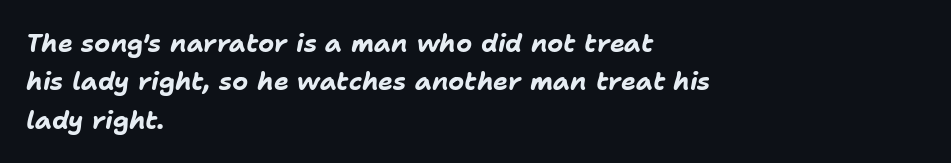
{"italic": "yes", "lean": "right", "slant_degrees": 11, "bold": "yes", "underline": "no", "align": "left", "line_spacing": "normal", "line_spacing_ratio": 1.54, "letter_spacing": "normal", "letter_spacing_em": 0.0, "glyph_px": 25}
